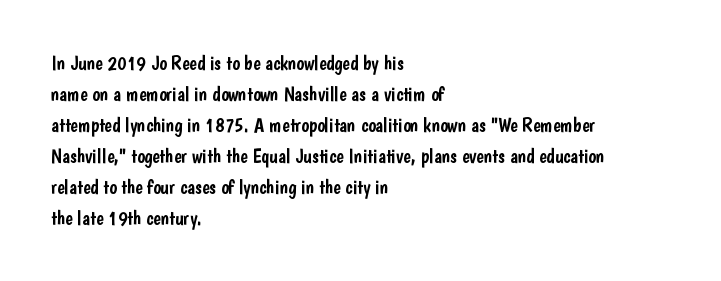
{"italic": "no", "underline": "no", "align": "left", "line_spacing": "normal", "line_spacing_ratio": 1.55, "letter_spacing": "normal", "letter_spacing_em": 0.0, "glyph_px": 20}
